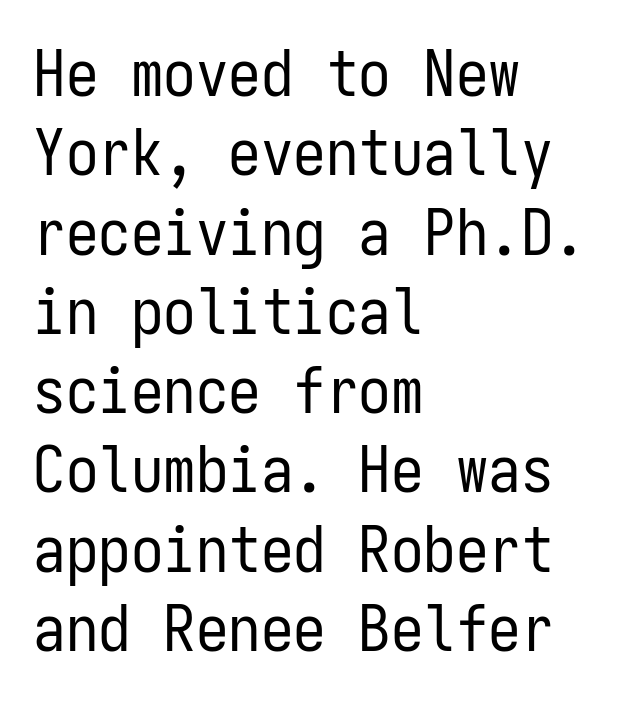
The image shows 65 px regular-weight, condensed sans-serif type, upright, monospaced; set left-aligned, line spacing 1.22x, normal letter spacing, not underlined; low stroke contrast and a medium x-height.
